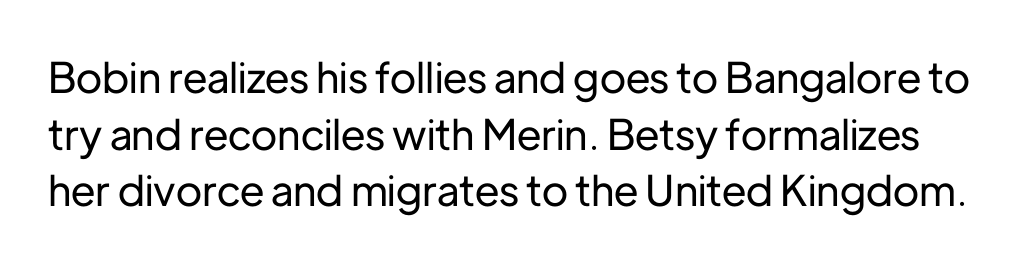
The image shows 42 px sans-serif type, upright; set normal line spacing (1.35x), normal letter spacing, not underlined; low stroke contrast and a medium x-height.
